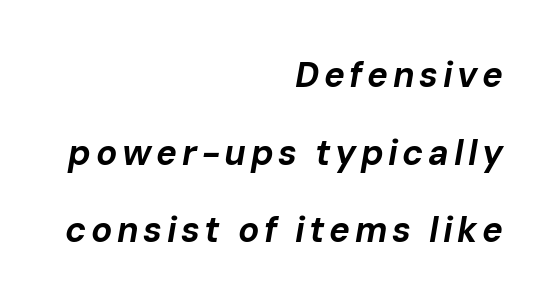
Spacing verdict: proportional, widths tailored to each character. A student would call this right alignment; a typographer would say flush right, rag left. The lettering tilts uniformly, giving the passage an italic look. Heft: maximum for text — a bold.
